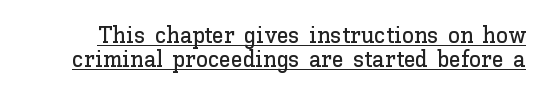
Q: Is the text italic (slanted)? A: No, it is upright.
Q: Is the text underlined? A: Yes.
Q: Is the spacing between letters normal or unusually wide? A: Normal.
Q: Is the spacing between lines tight, normal or loose? A: Tight.
